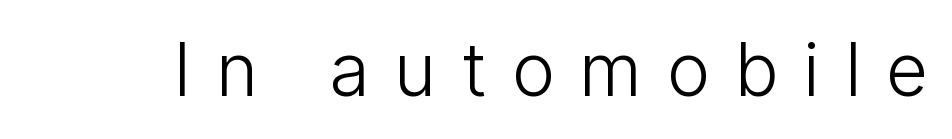
This is the regular roman posture of the typeface. Letter spacing: wide. Type style note: lacks serifs. Weight: regular or lighter.
